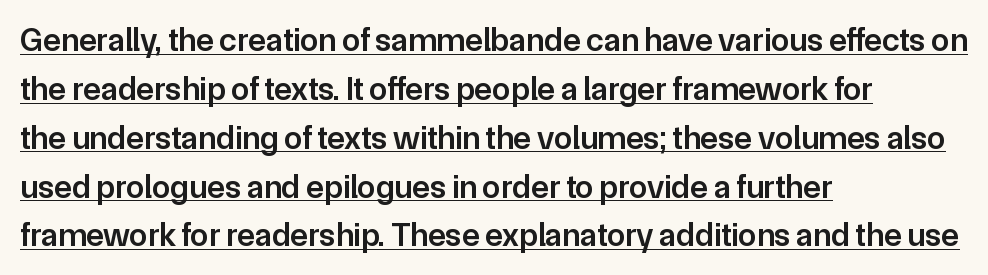
The image shows 33 px semibold sans-serif type, upright; set left-aligned, normal line spacing (1.48x), normal letter spacing, underlined; low stroke contrast and a medium x-height.
